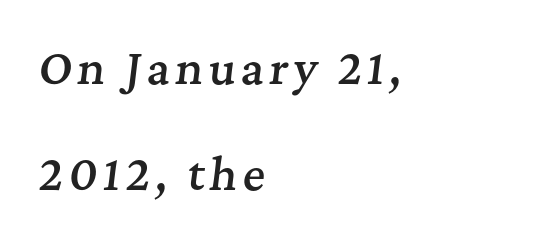
The image shows 43 px semibold serif type, italic (leaning right); set left-aligned, loose line spacing (2.47x), not underlined; medium stroke contrast and a medium x-height.
